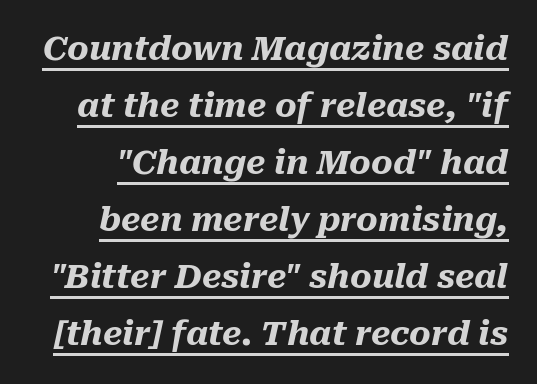
The face used here is rendered with its standard letterfit. Spacing verdict: proportional, widths tailored to each character. Like a heading marked for emphasis, these lines bear an underscore. Thick stems and heavy bowls — unmistakably bold. The axis of the letterforms is tilted away from vertical.
